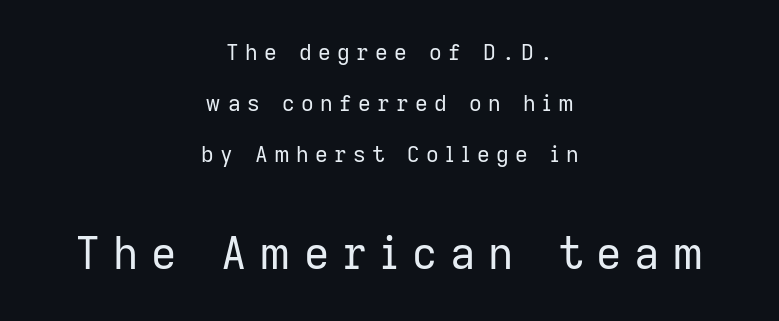
{"serif": "no", "italic": "no", "bold": "no", "weight": "regular", "width": "normal", "stroke_contrast": "low", "x_height": "medium", "monospaced": "no", "underline": "no", "align": "center", "line_spacing": "loose", "line_spacing_ratio": 2.32, "letter_spacing": "wide", "letter_spacing_em": 0.29, "larger_block": "second", "size_ratio": 2.0, "glyph_px": 44}
